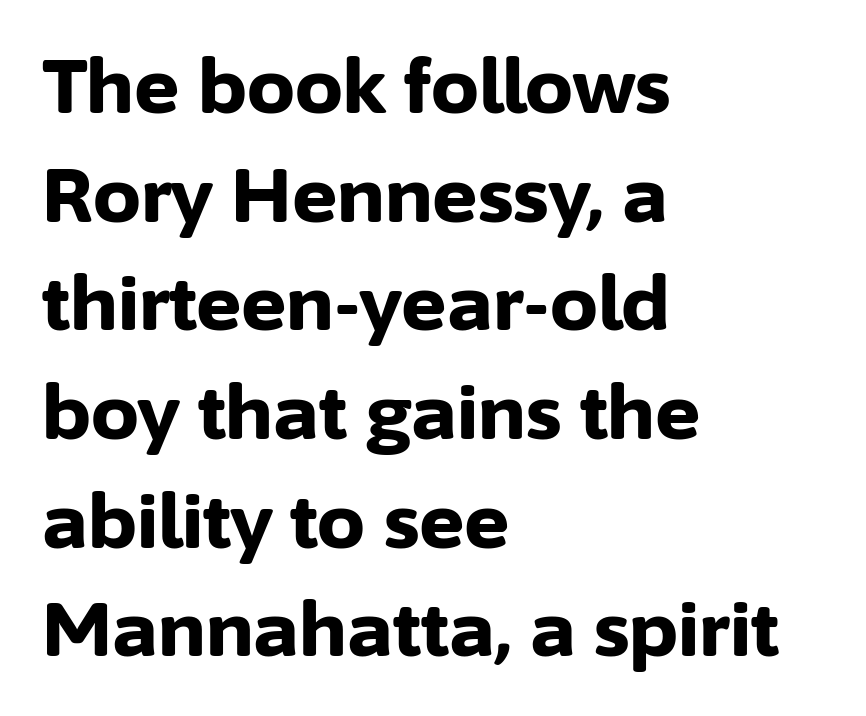
{"serif": "no", "italic": "no", "bold": "yes", "weight": "bold", "width": "normal", "stroke_contrast": "low", "x_height": "medium", "monospaced": "no", "underline": "no", "align": "left", "line_spacing": "normal", "line_spacing_ratio": 1.43, "letter_spacing": "normal", "letter_spacing_em": 0.0, "glyph_px": 76}
